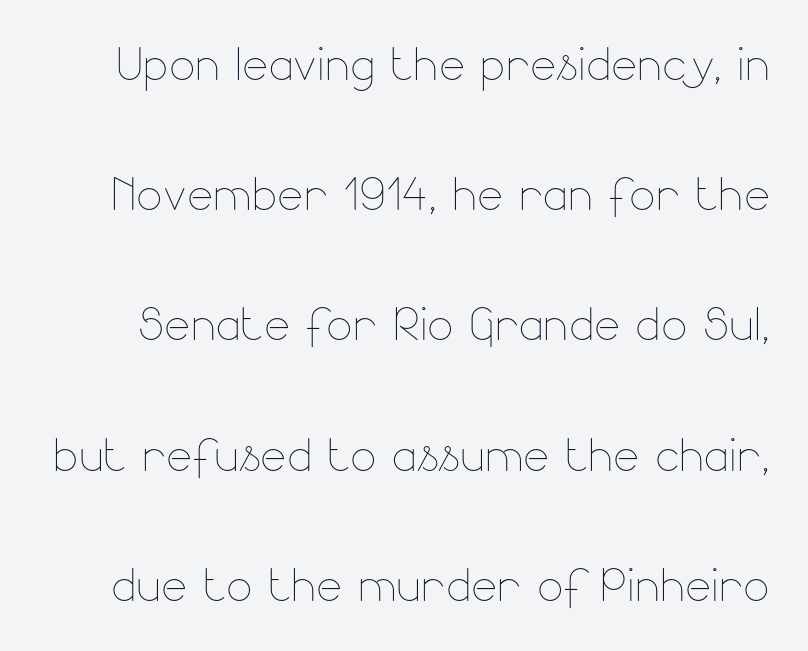
Q: Is the text bold? A: No.
Q: Is the text italic (slanted)? A: No, it is upright.
Q: Is the text underlined? A: No.
Q: Is the spacing between letters normal or unusually wide? A: Normal.
Q: Is the spacing between lines tight, normal or loose? A: Loose.
Q: Width (condensed, normal, or wide)? A: Normal.
Q: Stroke contrast? A: Low.
Q: x-height? A: Small.
Q: Monospaced? A: No.
